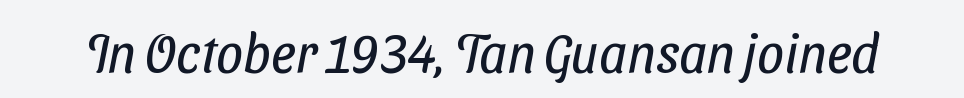
The image shows 54 px regular-weight, condensed sans-serif type; set normal letter spacing, not underlined; low stroke contrast and a medium x-height.
